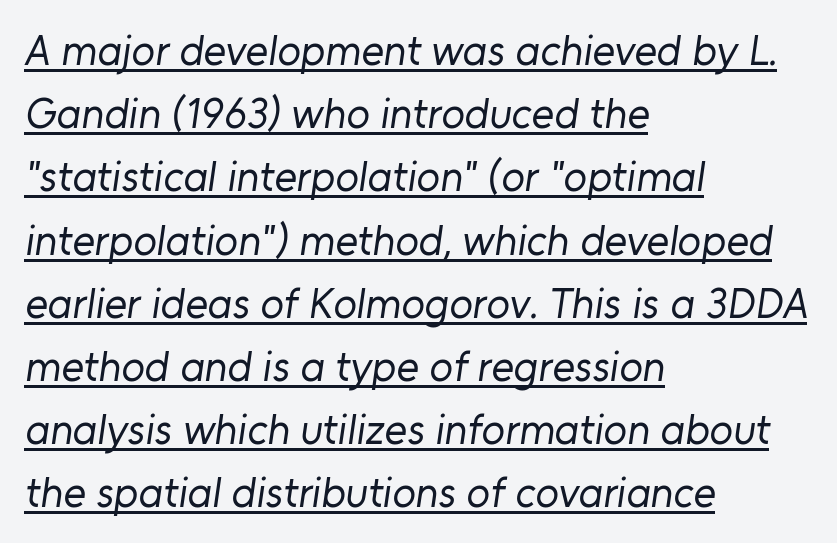
Q: Is the text bold? A: No.
Q: Is the typeface a serif or a sans-serif typeface? A: Sans-serif.
Q: Is the text underlined? A: Yes.
Q: How is the paragraph aligned? A: Left-aligned.
Q: Is the spacing between letters normal or unusually wide? A: Normal.
Q: Is the spacing between lines tight, normal or loose? A: Normal.
Q: Width (condensed, normal, or wide)? A: Normal.
Q: Stroke contrast? A: Low.
Q: x-height? A: Medium.
Q: Monospaced? A: No.
